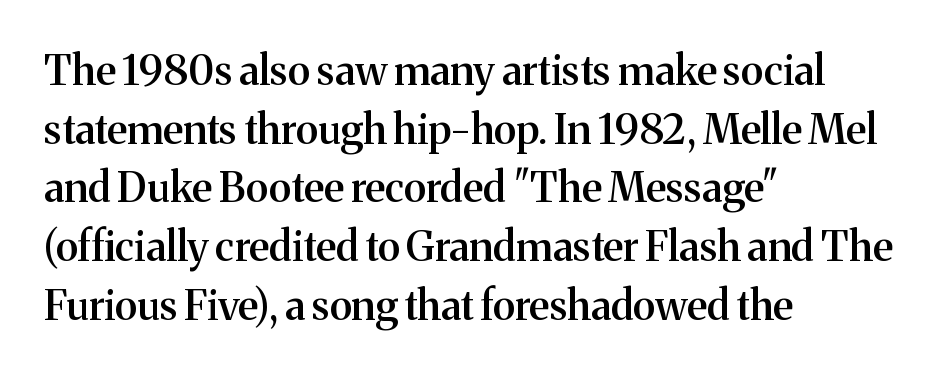
The image shows 41 px semibold serif type, upright; set left-aligned, normal line spacing (1.43x), normal letter spacing, not underlined; medium stroke contrast and a medium x-height.
